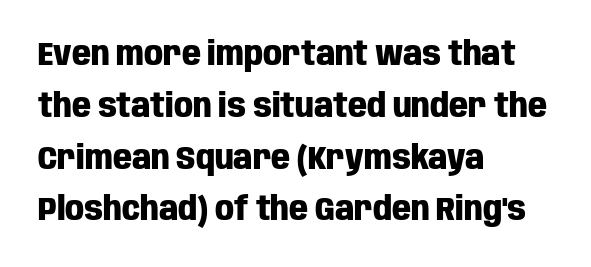
The image shows 33 px heavy, condensed sans-serif type, upright; set left-aligned, normal line spacing (1.57x), normal letter spacing, not underlined; low stroke contrast and a large x-height.
